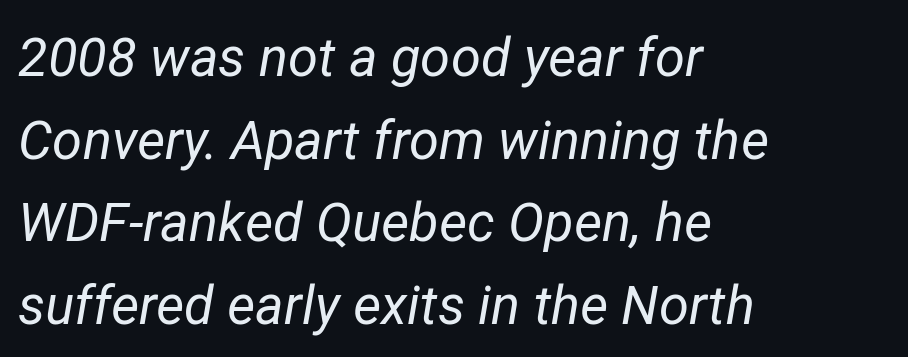
The image shows 54 px regular-weight type, italic (leaning right); set left-aligned, normal line spacing (1.53x), normal letter spacing, not underlined; low stroke contrast and a medium x-height.
